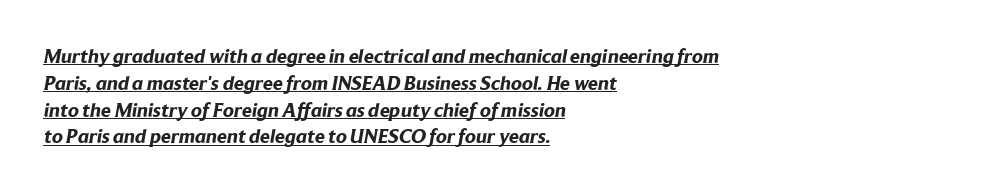
Q: Is the text bold? A: Yes.
Q: Is the text underlined? A: Yes.
Q: How is the paragraph aligned? A: Left-aligned.
Q: Is the spacing between letters normal or unusually wide? A: Normal.
Q: Is the spacing between lines tight, normal or loose? A: Normal.
